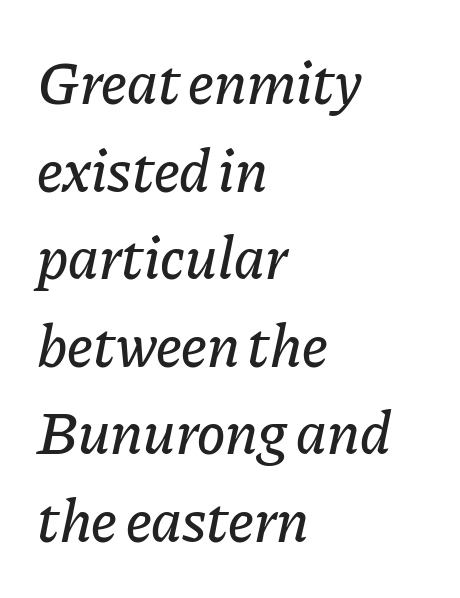
The image shows 60 px text type, italic (leaning right); set left-aligned, normal line spacing (1.46x), normal letter spacing, not underlined; low stroke contrast and a medium x-height.
